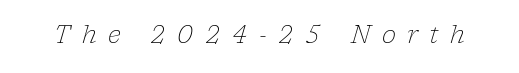
Q: Is the text bold? A: No.
Q: Is the text italic (slanted)? A: Yes, it leans right by about 17 degrees.
Q: Is the text underlined? A: No.
Q: Is the spacing between letters normal or unusually wide? A: Unusually wide.
